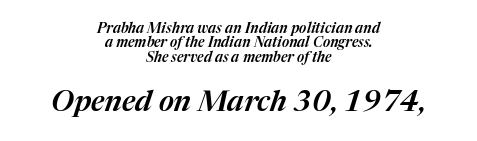
The image shows 29 px text type, italic (leaning right); set centered, tight line spacing (1.02x), normal letter spacing, not underlined; the second (bottom) block is 2.07x larger; medium stroke contrast and a medium x-height.
